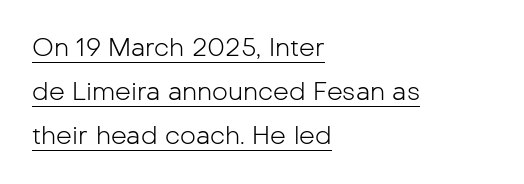
Q: Is the text bold? A: No.
Q: Is the text italic (slanted)? A: No, it is upright.
Q: Is the text underlined? A: Yes.
Q: How is the paragraph aligned? A: Left-aligned.
Q: Is the spacing between letters normal or unusually wide? A: Normal.
